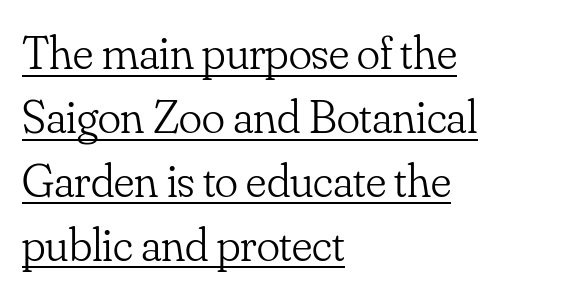
Characters follow at the spacing the type designer built in. Rendered with straight, roman letterforms. The rendered words wear a rule along their underside. Visually the block forms a straight wall on the left and a jagged coastline on the right. The cut favours lightness, reaching ordinary text weight at its darkest. Yep, those are serifs on the letters.
